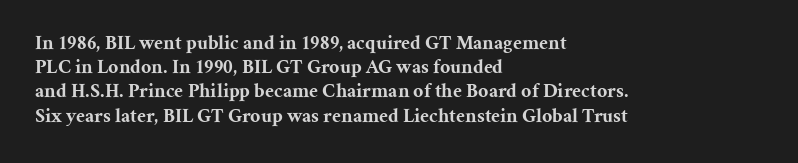
Q: Is the text bold? A: Yes.
Q: Is the text italic (slanted)? A: No, it is upright.
Q: Is the text underlined? A: No.
Q: How is the paragraph aligned? A: Left-aligned.
Q: Is the spacing between letters normal or unusually wide? A: Normal.
